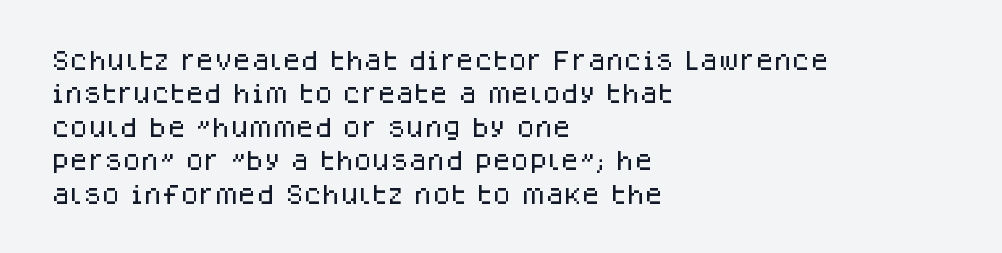
{"italic": "no", "underline": "no", "align": "left", "line_spacing": "normal", "line_spacing_ratio": 1.59, "letter_spacing": "normal", "letter_spacing_em": 0.0, "glyph_px": 21}
